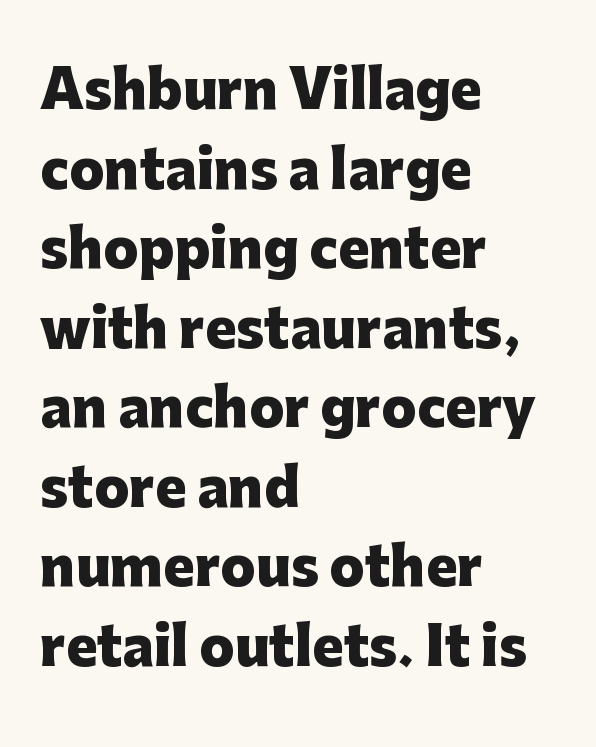
Q: Is the text bold? A: Yes.
Q: Is the text italic (slanted)? A: No, it is upright.
Q: Is the typeface a serif or a sans-serif typeface? A: Sans-serif.
Q: Is the text underlined? A: No.
Q: How is the paragraph aligned? A: Left-aligned.
Q: Is the spacing between letters normal or unusually wide? A: Normal.
Q: Is the spacing between lines tight, normal or loose? A: Normal.
Q: Width (condensed, normal, or wide)? A: Normal.
Q: Stroke contrast? A: Low.
Q: x-height? A: Medium.
Q: Monospaced? A: No.
